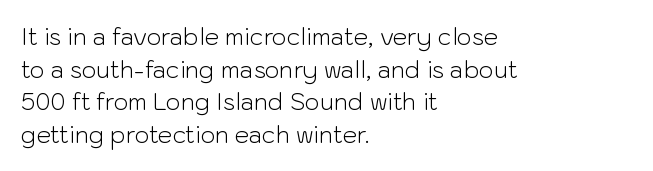
The image shows 23 px text type, upright; set left-aligned, normal line spacing (1.42x), normal letter spacing, not underlined.
